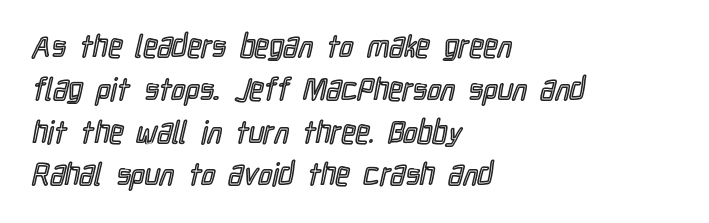
The space beneath each line is pristine and unruled. Line beginnings align vertically; line endings do not. Notice how descenders clear the ascenders below comfortably — that's standard leading. Here the designer chose a conventional face with non-uniform glyph widths.
